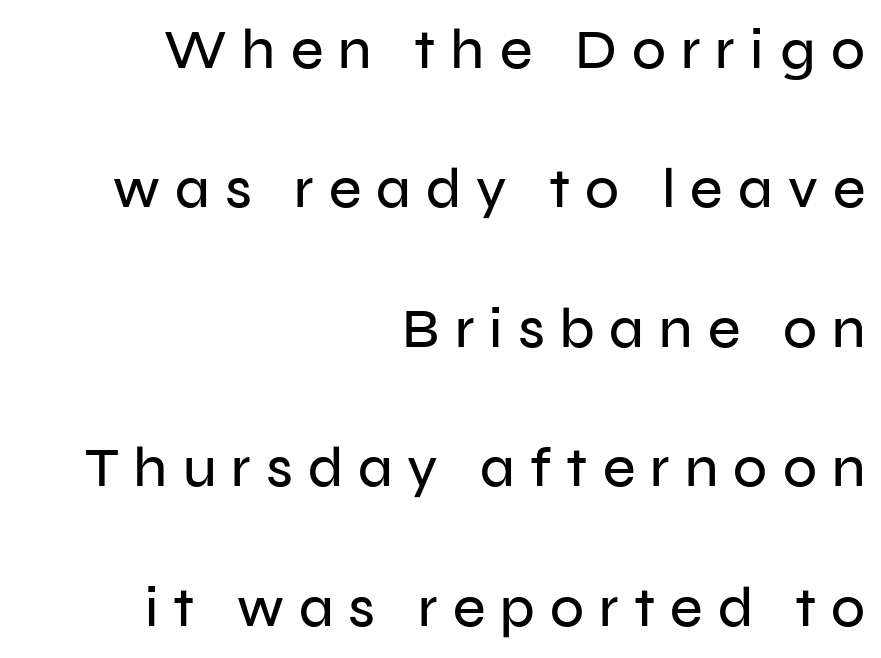
Q: Is the text italic (slanted)? A: No, it is upright.
Q: Is the typeface a serif or a sans-serif typeface? A: Sans-serif.
Q: Is the text underlined? A: No.
Q: How is the paragraph aligned? A: Right-aligned.
Q: Is the spacing between letters normal or unusually wide? A: Unusually wide.
Q: Is the spacing between lines tight, normal or loose? A: Loose.
Q: Width (condensed, normal, or wide)? A: Normal.
Q: Stroke contrast? A: Low.
Q: x-height? A: Medium.
Q: Monospaced? A: No.
